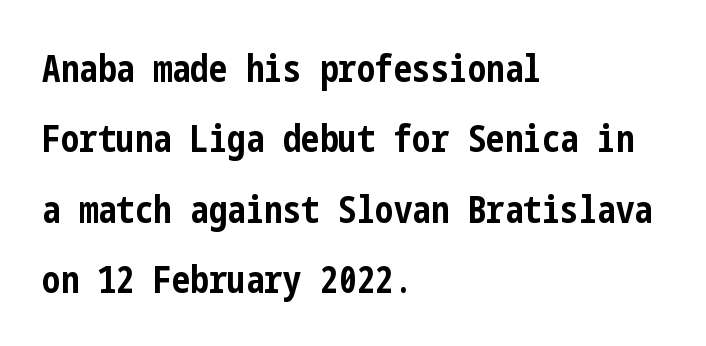
The image shows 37 px bold, condensed sans-serif type, upright; set left-aligned, loose line spacing (1.9x), normal letter spacing, not underlined; low stroke contrast and a medium x-height.
